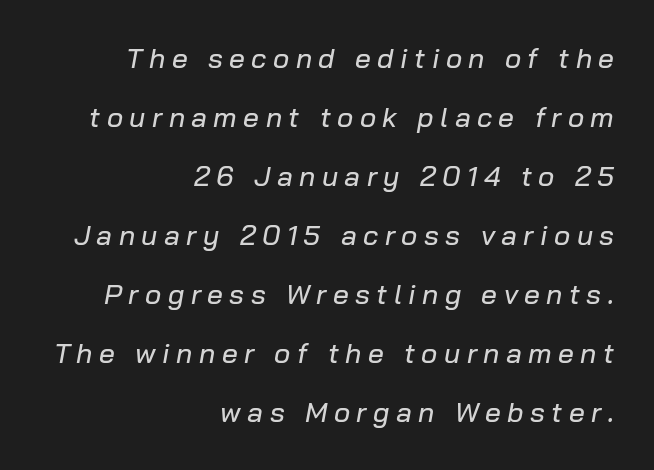
Q: Is the text italic (slanted)? A: Yes, it leans right by about 10 degrees.
Q: Is the text underlined? A: No.
Q: How is the paragraph aligned? A: Right-aligned.
Q: Is the spacing between letters normal or unusually wide? A: Unusually wide.
Q: Is the spacing between lines tight, normal or loose? A: Loose.
Q: Width (condensed, normal, or wide)? A: Normal.
Q: Stroke contrast? A: Low.
Q: x-height? A: Medium.
Q: Monospaced? A: No.
